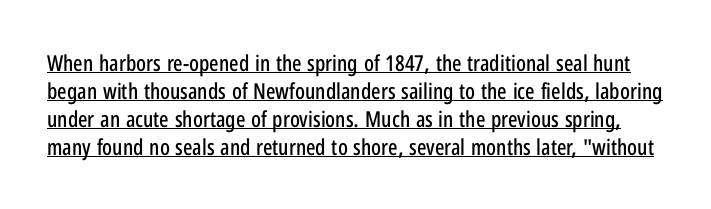
{"italic": "no", "underline": "yes", "line_spacing": "normal", "line_spacing_ratio": 1.27, "letter_spacing": "normal", "letter_spacing_em": 0.0, "glyph_px": 22}
